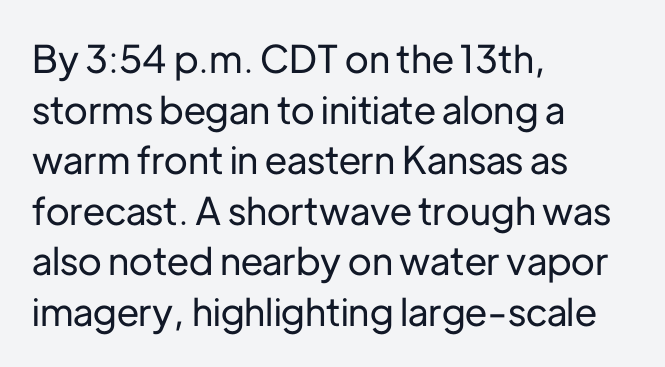
The face used here is proportionally spaced, like ordinary book or web type. Does the copy run flush right? No — it runs flush left. This sample keeps an unexceptional amount of space between lines. The rendering keeps characters at their native spacing. Does the type have serifs? No, each stem ends abruptly. Any mark beneath the type? The region is blank.
